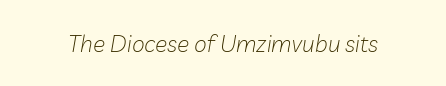
{"italic": "yes", "lean": "right", "slant_degrees": 10, "bold": "no", "underline": "no", "letter_spacing": "normal", "letter_spacing_em": 0.0, "glyph_px": 23}
